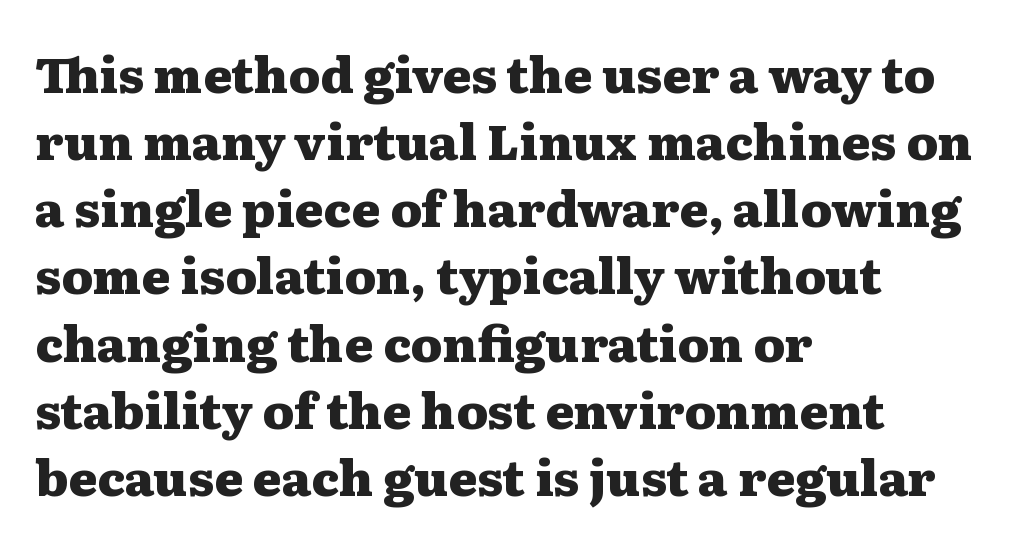
The image shows 49 px heavy, wide serif type, upright; set left-aligned, normal line spacing (1.37x), normal letter spacing, not underlined; medium stroke contrast and a medium x-height.
